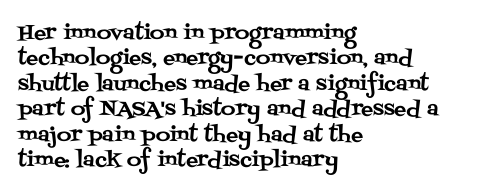
{"italic": "no", "underline": "no", "align": "left", "line_spacing": "normal", "line_spacing_ratio": 1.27, "letter_spacing": "normal", "letter_spacing_em": 0.0, "glyph_px": 20}
